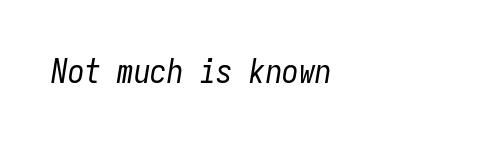
Each line starts at the same left margin while the right side varies. This rendering features lettering with no underline. There is no visible air inserted between adjacent glyphs. Looking at the ascenders, they clearly lean.
